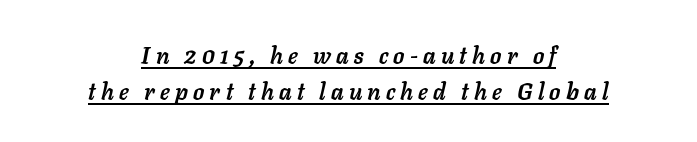
{"italic": "yes", "lean": "right", "slant_degrees": 11, "bold": "yes", "underline": "yes", "align": "center", "line_spacing": "normal", "line_spacing_ratio": 1.56, "letter_spacing": "wide", "letter_spacing_em": 0.23, "glyph_px": 23}
